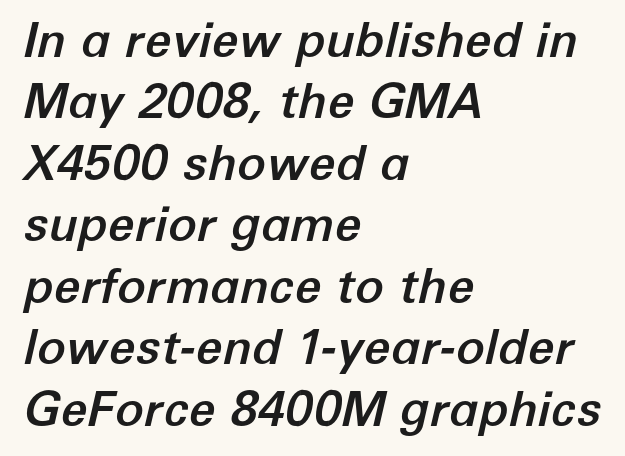
One-word summary of the alignment: left. Looks like regular typesetting: each glyph gets only the width it needs. A normal amount of white space separates one row of letters from the next. How are the letters spaced? Ordinarily, with no added tracking. A clean baseline with only descenders dipping below it. Yep, that's italic — everything's leaning.
